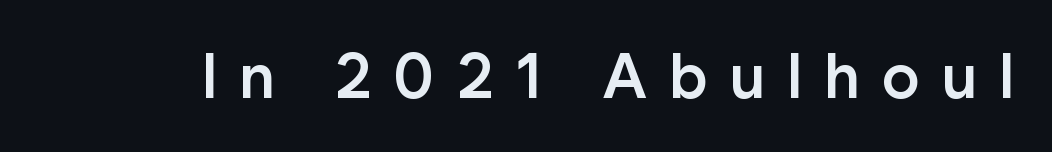
{"serif": "no", "italic": "no", "bold": "semi", "weight": "semibold", "width": "normal", "stroke_contrast": "low", "x_height": "medium", "monospaced": "no", "underline": "no", "letter_spacing": "wide", "letter_spacing_em": 0.34, "glyph_px": 63}
